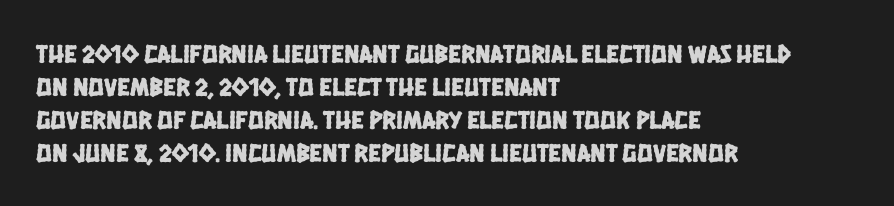
A student would call this left alignment; a typographer would say flush left, rag right. This block has exactly the height ordinary leading produces. The strip under each line holds only bare page. A typesetter would call this zero additional tracking.
